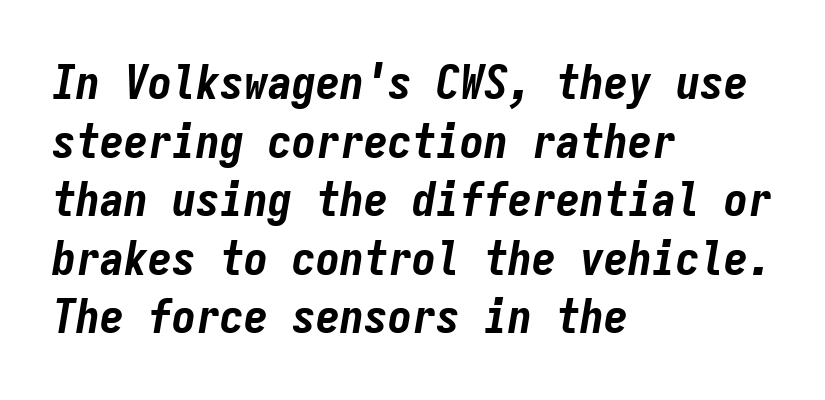
The image shows 48 px bold, condensed type, italic (leaning right), monospaced; set left-aligned, line spacing 1.22x, normal letter spacing, not underlined; low stroke contrast and a medium x-height.
